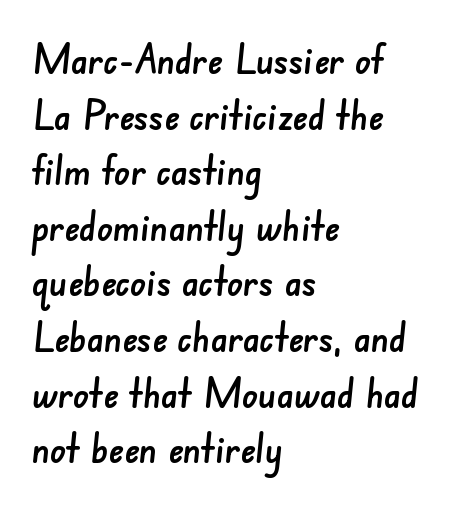
Quick note: interline space is typical. In CSS terms this would be text-align: left. Look at the tracking — it's just the regular setting, nothing added. The passage shown is typed in a proportional face where columns would drift.
